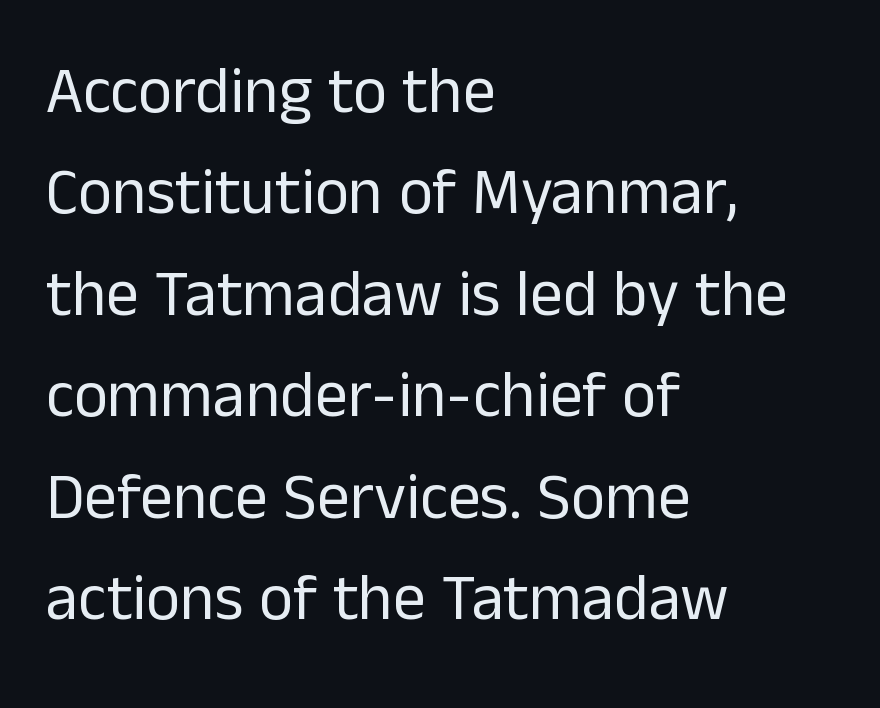
The image shows 65 px regular-weight sans-serif type, upright; set left-aligned, normal line spacing (1.56x), normal letter spacing, not underlined; low stroke contrast and a medium x-height.
